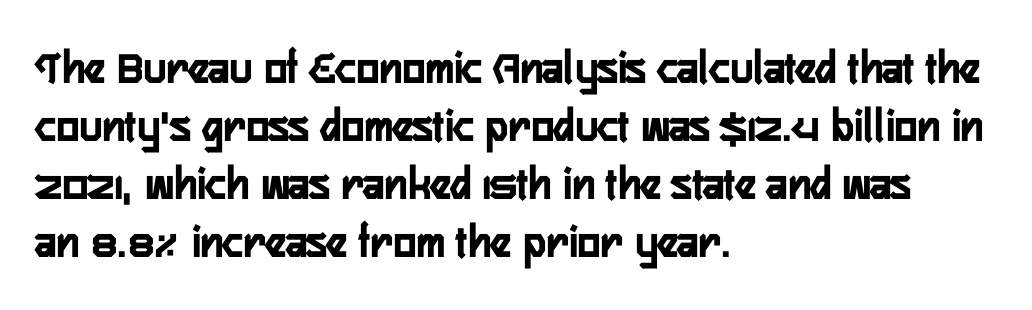
{"serif": "no", "italic": "no", "width": "condensed", "stroke_contrast": "low", "x_height": "medium", "monospaced": "no", "underline": "no", "align": "left", "line_spacing_ratio": 1.21, "letter_spacing": "normal", "letter_spacing_em": 0.0, "glyph_px": 48}
